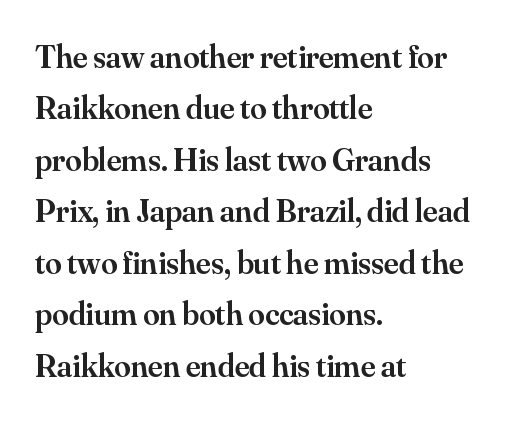
{"serif": "yes", "italic": "no", "bold": "semi", "weight": "semibold", "width": "normal", "stroke_contrast": "medium", "x_height": "small", "monospaced": "no", "underline": "no", "align": "left", "line_spacing": "normal", "line_spacing_ratio": 1.56, "letter_spacing": "normal", "letter_spacing_em": 0.0, "glyph_px": 33}
